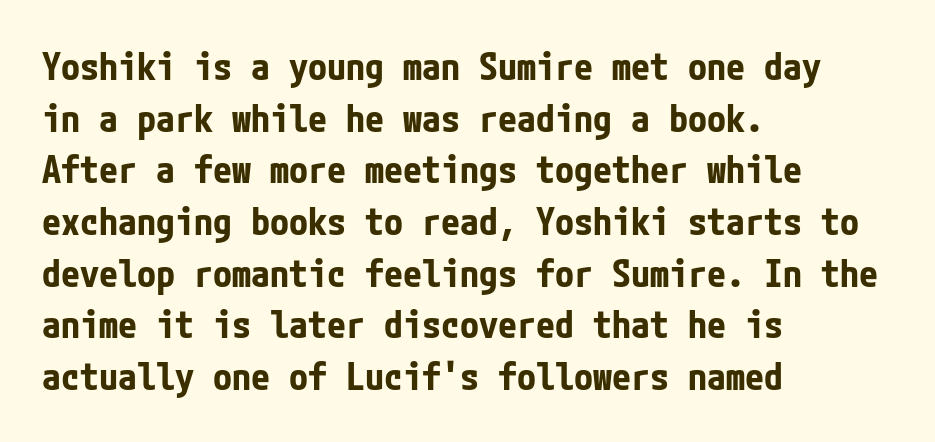
The image shows 38 px bold, condensed sans-serif type, upright; set left-aligned, normal line spacing (1.36x), normal letter spacing, not underlined; low stroke contrast and a medium x-height.
